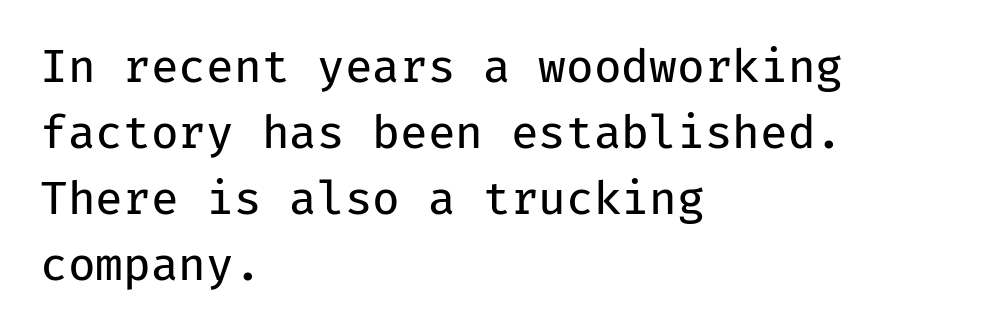
{"serif": "no", "italic": "no", "bold": "no", "weight": "regular", "width": "normal", "stroke_contrast": "low", "x_height": "medium", "monospaced": "yes", "underline": "no", "align": "left", "line_spacing": "normal", "line_spacing_ratio": 1.47, "letter_spacing": "normal", "letter_spacing_em": 0.0, "glyph_px": 45}
